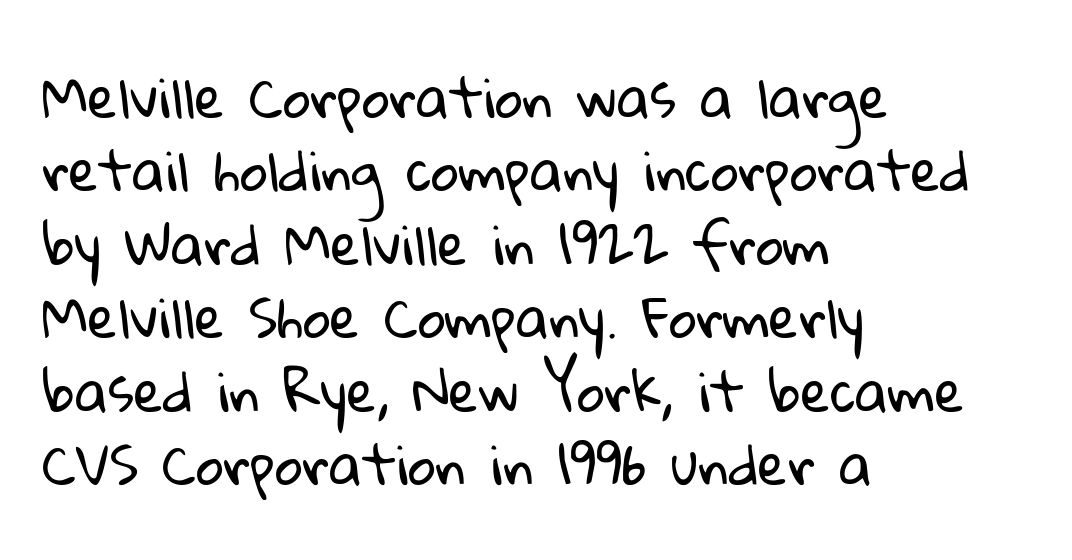
{"serif": "no", "bold": "no", "weight": "regular", "width": "normal", "stroke_contrast": "low", "x_height": "medium", "monospaced": "no", "underline": "no", "align": "left", "line_spacing": "normal", "line_spacing_ratio": 1.36, "letter_spacing": "normal", "letter_spacing_em": 0.0, "glyph_px": 54}
